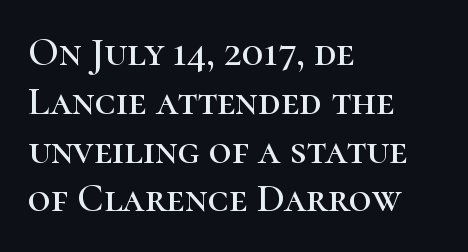
Q: Is the text italic (slanted)? A: No, it is upright.
Q: Is the typeface a serif or a sans-serif typeface? A: Serif.
Q: Is the text underlined? A: No.
Q: How is the paragraph aligned? A: Left-aligned.
Q: Is the spacing between letters normal or unusually wide? A: Normal.
Q: Width (condensed, normal, or wide)? A: Normal.
Q: Stroke contrast? A: High.
Q: x-height? A: Medium.
Q: Monospaced? A: No.
